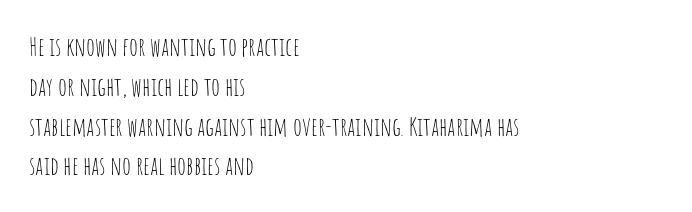
Q: Is the text bold? A: No.
Q: Is the text italic (slanted)? A: No, it is upright.
Q: Is the text underlined? A: No.
Q: How is the paragraph aligned? A: Left-aligned.
Q: Is the spacing between letters normal or unusually wide? A: Normal.
Q: Is the spacing between lines tight, normal or loose? A: Normal.
